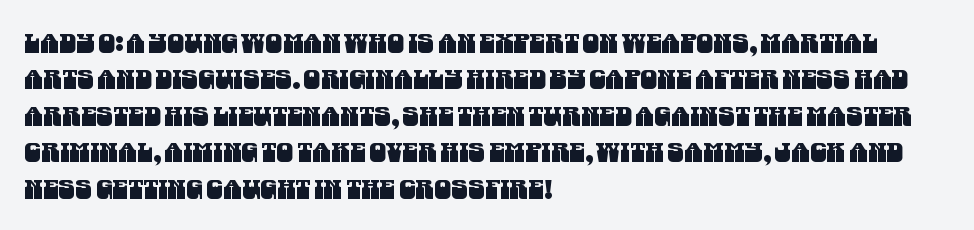
Q: Is the text underlined? A: No.
Q: How is the paragraph aligned? A: Left-aligned.
Q: Is the spacing between letters normal or unusually wide? A: Normal.
Q: Is the spacing between lines tight, normal or loose? A: Normal.
